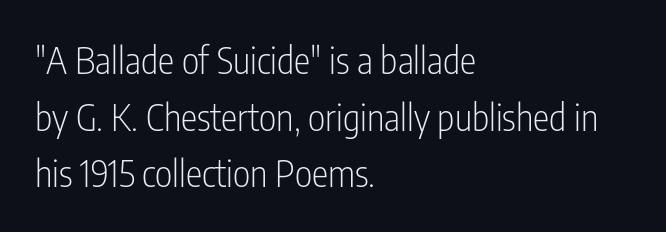
The letters advance in unequal steps, a hallmark of proportional type. Nothing unusual about the tracking: characters are spaced as the font intends. Nobody drew a line under any word here. A normal amount of white space separates one row of letters from the next. Tall strokes in this sample are plumb rather than angled. The face used here is a sans, in the tradition of grotesques and geometrics.
